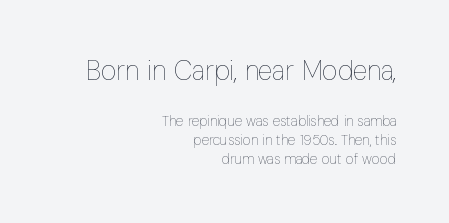
The image shows 27 px text type, upright; set right-aligned, normal line spacing (1.38x), normal letter spacing, not underlined; the first (top) block is 1.93x larger.
